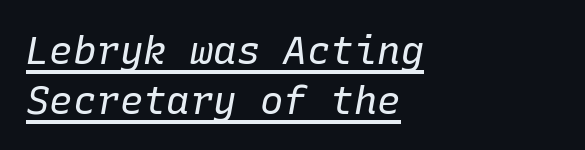
{"italic": "yes", "lean": "right", "slant_degrees": 10, "bold": "no", "weight": "regular", "width": "normal", "stroke_contrast": "low", "x_height": "medium", "monospaced": "yes", "underline": "yes", "align": "left", "line_spacing": "normal", "line_spacing_ratio": 1.27, "letter_spacing": "normal", "letter_spacing_em": 0.0, "glyph_px": 39}
